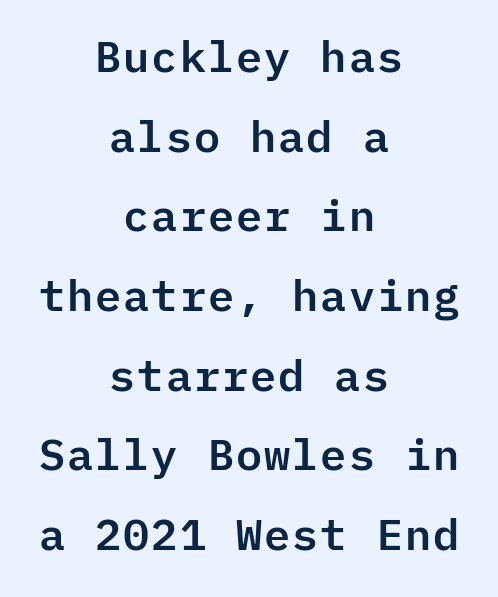
Decoration check: the copy has no underline. The letters stand upright; this is a roman face. I'd call this a sans setting — the letters go barefoot. There is no visible air inserted between adjacent glyphs. The text block is weighted toward neither margin, spreading evenly from the middle.
